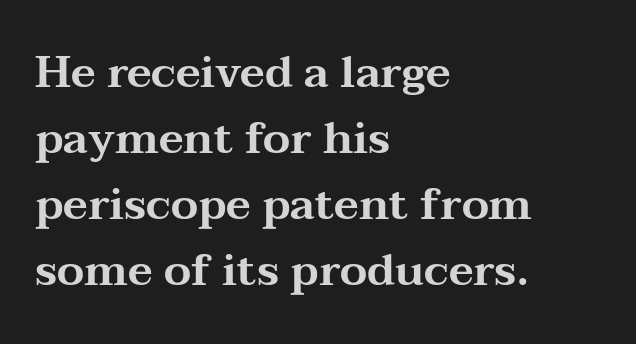
The axis of the letterforms is exactly vertical. This is serif lettering, the kind often seen in printed books. Proportional: the letters do not fall into vertical columns. One glance says typical: line gaps are just what's usual.
